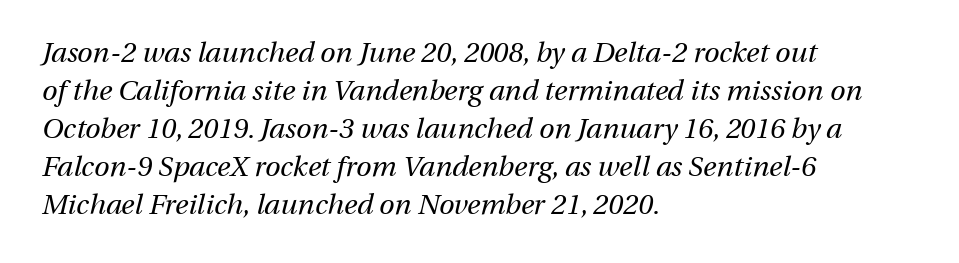
{"italic": "yes", "lean": "right", "slant_degrees": 13, "bold": "no", "weight": "regular", "width": "normal", "stroke_contrast": "medium", "x_height": "medium", "monospaced": "no", "underline": "no", "align": "left", "line_spacing": "normal", "line_spacing_ratio": 1.36, "letter_spacing": "normal", "letter_spacing_em": 0.0, "glyph_px": 28}
